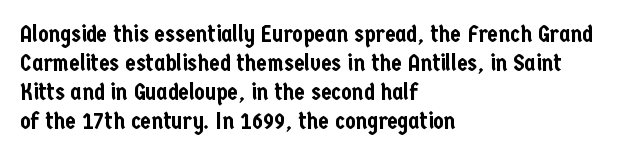
{"italic": "no", "underline": "no", "align": "left", "line_spacing_ratio": 1.21, "letter_spacing": "normal", "letter_spacing_em": 0.0, "glyph_px": 24}
